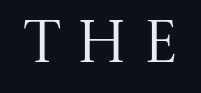
The image shows 60 px regular-weight serif type, upright; set unusually wide letter spacing (+0.23 em), not underlined; medium stroke contrast and a large x-height.
